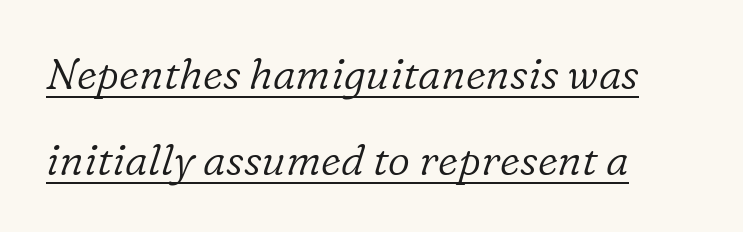
Each line of the rendering has a horizontal stroke beneath the glyphs. The passage shown has conventional tracking throughout. The type family on display is of the serif kind. A great deal of white space separates one row of letters from the next. Where is the straight margin? On the left.
